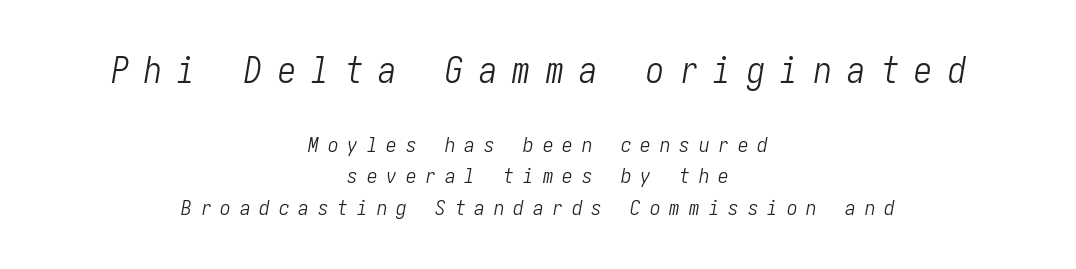
Q: Is the text bold? A: No.
Q: Is the text italic (slanted)? A: Yes, it leans right by about 10 degrees.
Q: Is the text underlined? A: No.
Q: How is the paragraph aligned? A: Centered.
Q: Is the spacing between letters normal or unusually wide? A: Unusually wide.
Q: Is the spacing between lines tight, normal or loose? A: Normal.
Q: Which block of text is set in a larger size, the first (top) or the second (bottom)? A: The first (top) one.
Q: Width (condensed, normal, or wide)? A: Condensed.
Q: Stroke contrast? A: Low.
Q: x-height? A: Medium.
